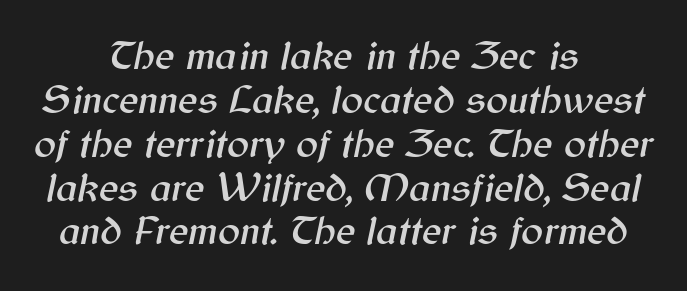
The image shows 41 px text type, italic (leaning right); set centered, tight line spacing (1.07x), normal letter spacing, not underlined; medium stroke contrast and a medium x-height.
